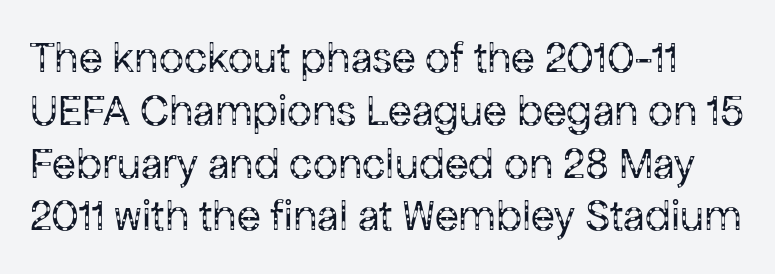
{"serif": "no", "italic": "no", "bold": "no", "weight": "regular", "width": "normal", "stroke_contrast": "low", "x_height": "medium", "monospaced": "no", "underline": "no", "line_spacing_ratio": 1.2, "letter_spacing": "normal", "letter_spacing_em": 0.0, "glyph_px": 44}
